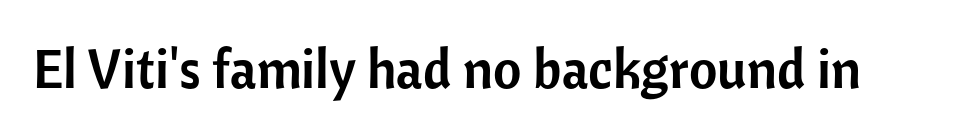
Is this a fixed-width face? No — the glyphs have proportional, varying widths. Font category for this specimen: sans-serif. Descenders are the only things crossing below the line. Ordinary non-slanted type is in use.
